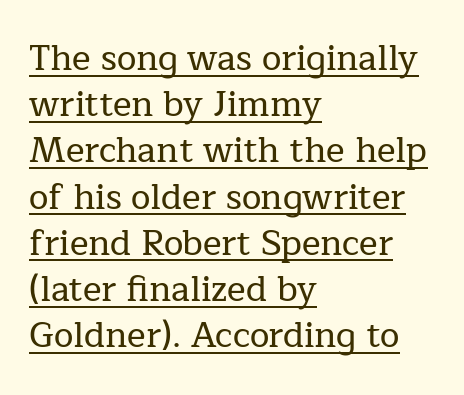
{"serif": "yes", "italic": "no", "width": "normal", "stroke_contrast": "low", "x_height": "medium", "monospaced": "no", "underline": "yes", "align": "left", "line_spacing": "normal", "line_spacing_ratio": 1.32, "letter_spacing": "normal", "letter_spacing_em": 0.0, "glyph_px": 35}
